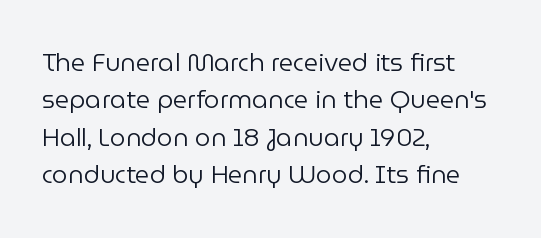
{"italic": "no", "bold": "no", "underline": "no", "align": "left", "line_spacing": "normal", "line_spacing_ratio": 1.5, "letter_spacing": "normal", "letter_spacing_em": 0.0, "glyph_px": 25}
